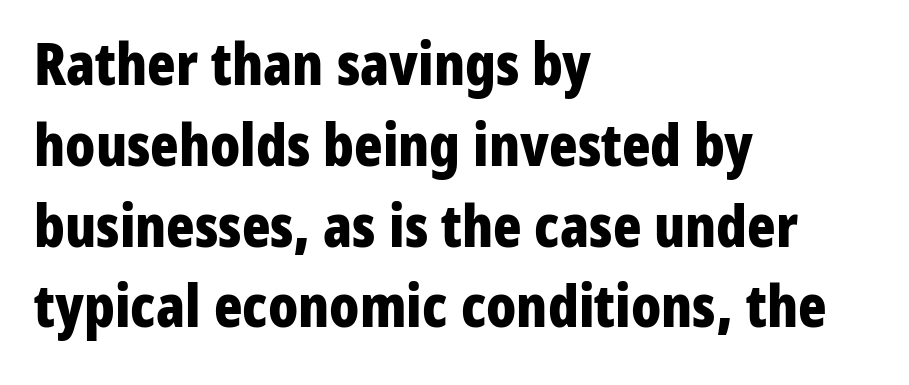
Q: Is the text bold? A: Yes.
Q: Is the text italic (slanted)? A: No, it is upright.
Q: Is the typeface a serif or a sans-serif typeface? A: Sans-serif.
Q: Is the text underlined? A: No.
Q: How is the paragraph aligned? A: Left-aligned.
Q: Is the spacing between letters normal or unusually wide? A: Normal.
Q: Is the spacing between lines tight, normal or loose? A: Normal.
Q: Width (condensed, normal, or wide)? A: Condensed.
Q: Stroke contrast? A: Low.
Q: x-height? A: Medium.
Q: Monospaced? A: No.
